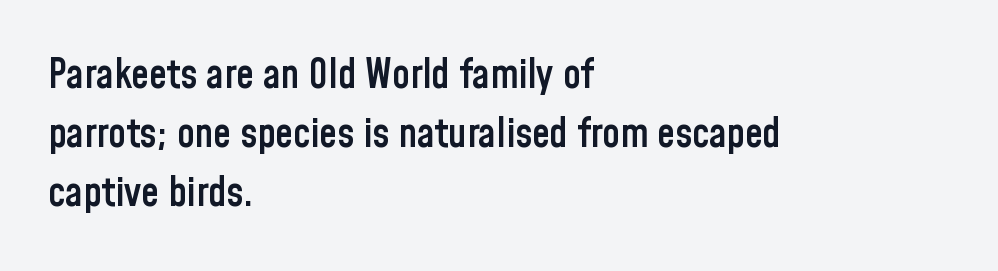
{"serif": "no", "italic": "no", "bold": "semi", "weight": "semibold", "width": "condensed", "stroke_contrast": "low", "x_height": "medium", "monospaced": "no", "underline": "no", "align": "left", "line_spacing": "normal", "line_spacing_ratio": 1.47, "letter_spacing": "normal", "letter_spacing_em": 0.0, "glyph_px": 40}
